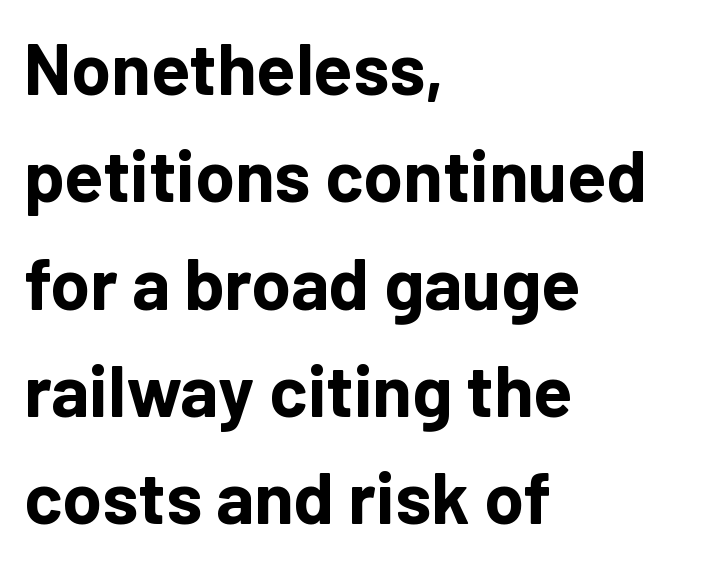
Q: Is the text bold? A: Yes.
Q: Is the text italic (slanted)? A: No, it is upright.
Q: Is the typeface a serif or a sans-serif typeface? A: Sans-serif.
Q: Is the text underlined? A: No.
Q: How is the paragraph aligned? A: Left-aligned.
Q: Is the spacing between letters normal or unusually wide? A: Normal.
Q: Is the spacing between lines tight, normal or loose? A: Normal.
Q: Width (condensed, normal, or wide)? A: Normal.
Q: Stroke contrast? A: Low.
Q: x-height? A: Medium.
Q: Monospaced? A: No.
